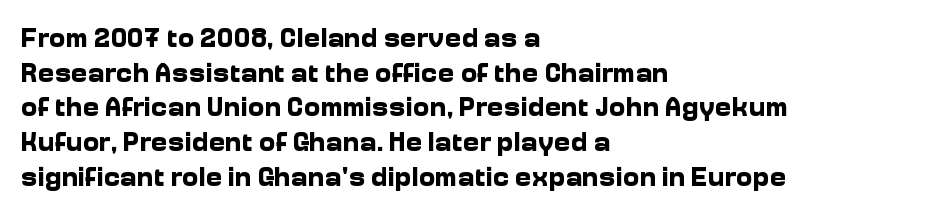
{"serif": "no", "italic": "no", "bold": "yes", "weight": "bold", "width": "normal", "stroke_contrast": "low", "x_height": "medium", "monospaced": "no", "underline": "no", "align": "left", "line_spacing_ratio": 1.24, "letter_spacing": "normal", "letter_spacing_em": 0.0, "glyph_px": 28}
